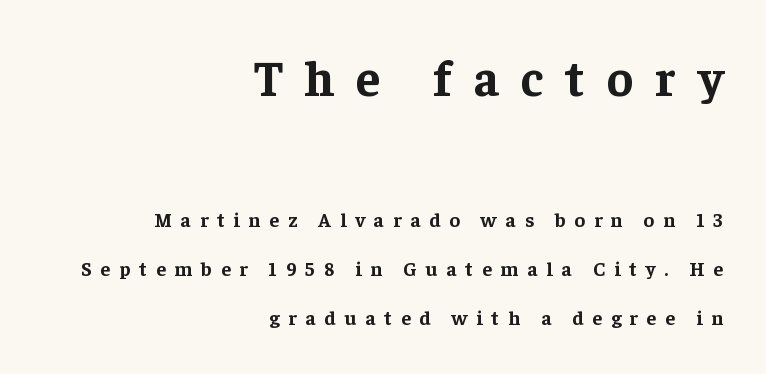
{"serif": "yes", "italic": "no", "bold": "yes", "weight": "bold", "width": "normal", "stroke_contrast": "low", "x_height": "medium", "monospaced": "no", "underline": "no", "align": "right", "line_spacing": "loose", "line_spacing_ratio": 2.46, "letter_spacing": "wide", "letter_spacing_em": 0.44, "larger_block": "first", "size_ratio": 2.5, "glyph_px": 50}
